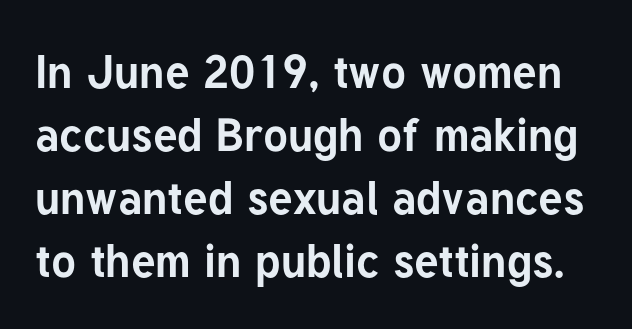
A normal amount of white space separates one row of letters from the next. To sum up the face: it is a sans, with no serifs. Plenty of ink on the page — the face is bold. Letter spacing: default. Is this a fixed-width face? No — the glyphs have proportional, varying widths. The space beneath each line is pristine and unruled.
